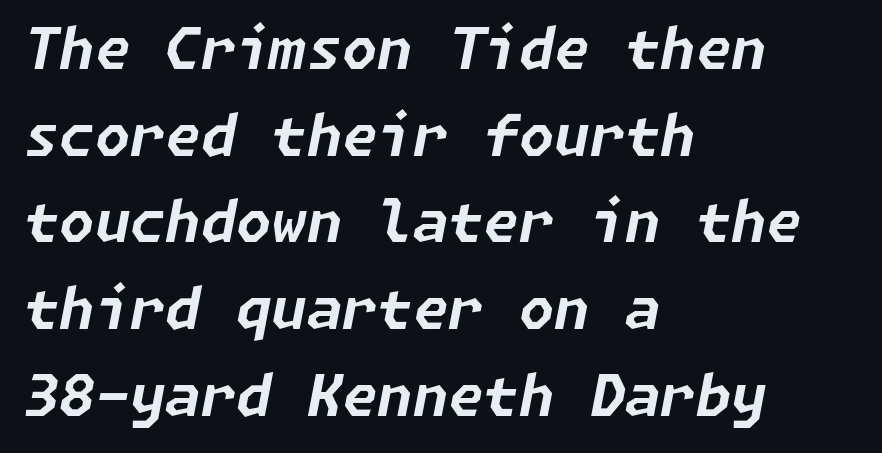
Descenders are the only things crossing below the line. The rag falls on the right side of this text block. You could call the tracking neutral — neither tight nor loose. The axis of the letterforms is tilted away from vertical.
